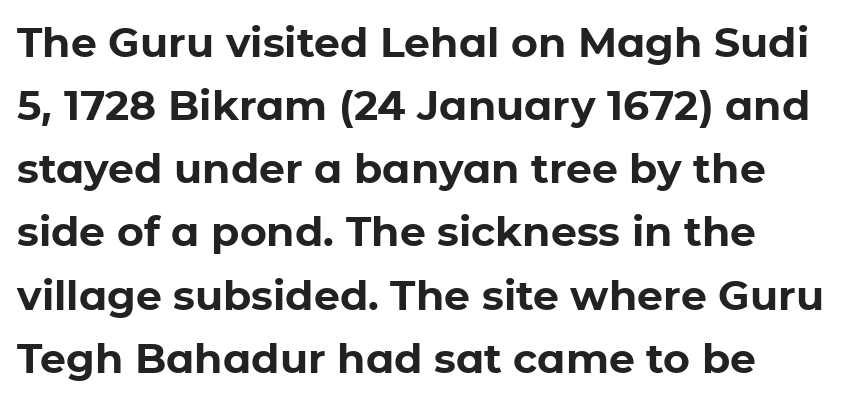
The image shows 41 px bold sans-serif type, upright; set left-aligned, normal line spacing (1.54x), normal letter spacing, not underlined; low stroke contrast and a medium x-height.
